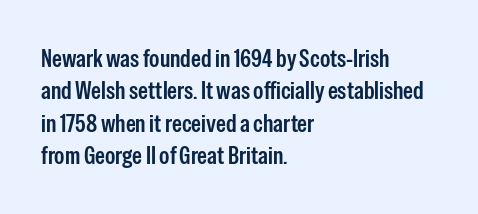
Q: Is the text italic (slanted)? A: No, it is upright.
Q: Is the text underlined? A: No.
Q: How is the paragraph aligned? A: Left-aligned.
Q: Is the spacing between letters normal or unusually wide? A: Normal.
Q: Is the spacing between lines tight, normal or loose? A: Normal.
